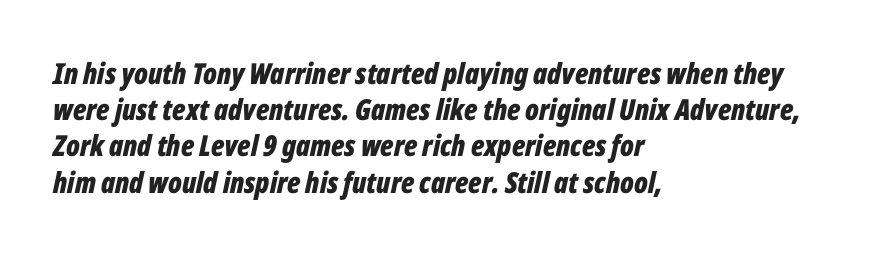
The image shows 29 px bold, condensed type, italic (leaning right); set left-aligned, normal line spacing (1.25x), normal letter spacing, not underlined; low stroke contrast and a medium x-height.
